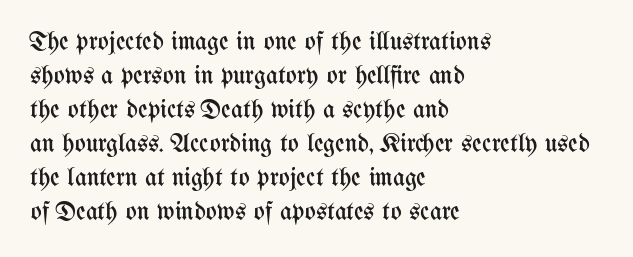
{"italic": "no", "bold": "no", "underline": "no", "align": "left", "line_spacing": "normal", "line_spacing_ratio": 1.31, "letter_spacing": "normal", "letter_spacing_em": 0.0, "glyph_px": 26}
